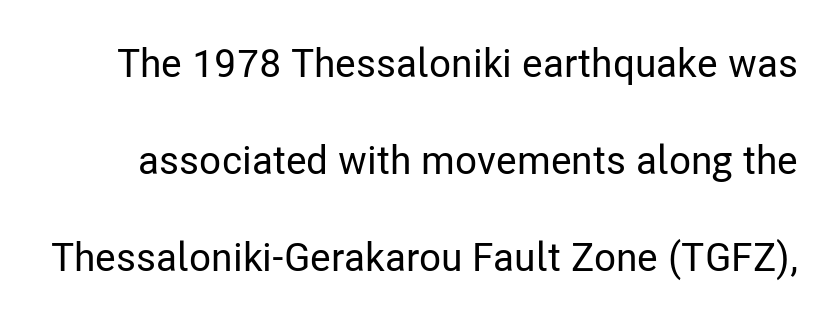
The passage shown is typeset with a sans-serif family. These lines were composed using upright roman letters. Compared with typical body copy, the letter spacing here is the same. Successive baselines arrive slowly, with a big drop between each. The passage shown is typed in a proportional face where columns would drift. Only glyphs here, with clear space below each row.
